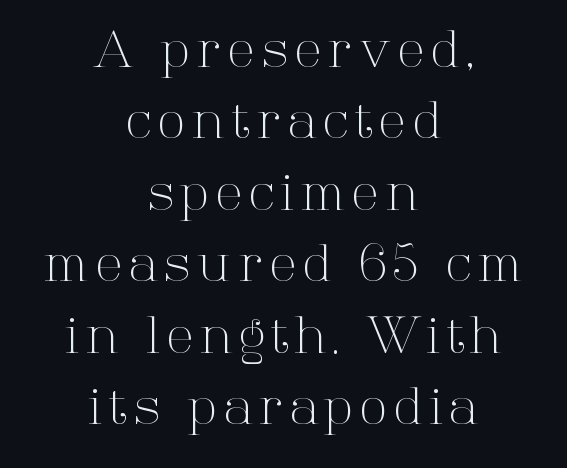
Q: Is the text bold? A: No.
Q: Is the text italic (slanted)? A: No, it is upright.
Q: Is the typeface a serif or a sans-serif typeface? A: Serif.
Q: Is the text underlined? A: No.
Q: How is the paragraph aligned? A: Centered.
Q: Is the spacing between lines tight, normal or loose? A: Normal.
Q: Width (condensed, normal, or wide)? A: Normal.
Q: Stroke contrast? A: High.
Q: x-height? A: Medium.
Q: Monospaced? A: No.
